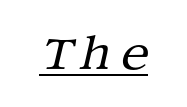
Q: Is the text bold? A: No.
Q: Is the text italic (slanted)? A: Yes, it leans right by about 13 degrees.
Q: Is the typeface a serif or a sans-serif typeface? A: Serif.
Q: Is the text underlined? A: Yes.
Q: Width (condensed, normal, or wide)? A: Normal.
Q: Stroke contrast? A: Medium.
Q: x-height? A: Large.
